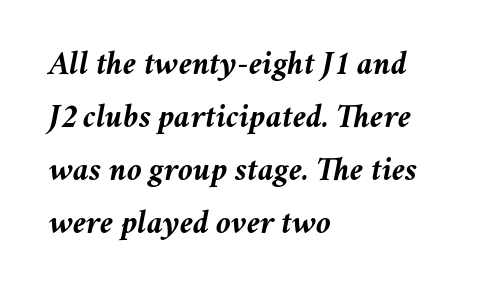
Q: Is the text bold? A: Yes.
Q: Is the text italic (slanted)? A: Yes, it leans right by about 11 degrees.
Q: Is the text underlined? A: No.
Q: How is the paragraph aligned? A: Left-aligned.
Q: Is the spacing between letters normal or unusually wide? A: Normal.
Q: Is the spacing between lines tight, normal or loose? A: Normal.
Q: Width (condensed, normal, or wide)? A: Normal.
Q: Stroke contrast? A: Medium.
Q: x-height? A: Medium.
Q: Monospaced? A: No.
